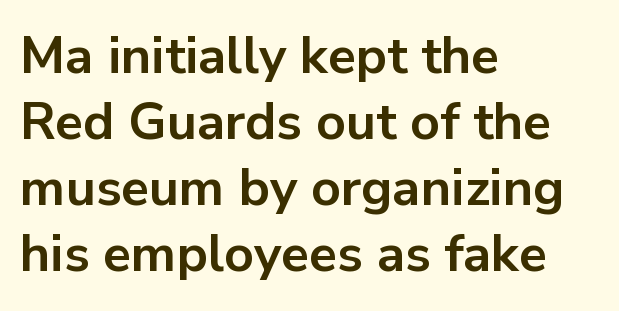
The image shows 52 px bold sans-serif type, upright; set left-aligned, normal line spacing (1.27x), normal letter spacing, not underlined; low stroke contrast and a medium x-height.
